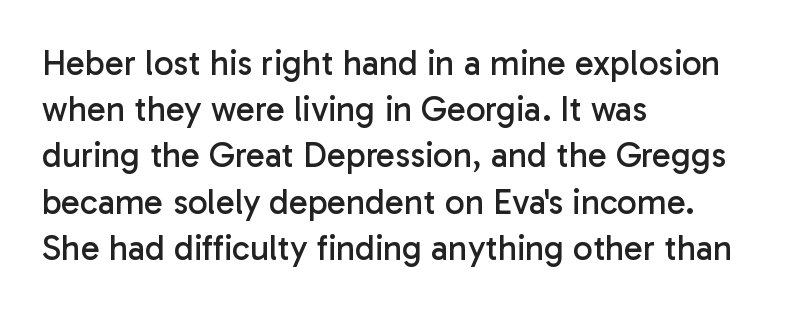
Q: Is the text bold? A: No.
Q: Is the text italic (slanted)? A: No, it is upright.
Q: Is the typeface a serif or a sans-serif typeface? A: Sans-serif.
Q: Is the text underlined? A: No.
Q: How is the paragraph aligned? A: Left-aligned.
Q: Is the spacing between letters normal or unusually wide? A: Normal.
Q: Is the spacing between lines tight, normal or loose? A: Normal.
Q: Width (condensed, normal, or wide)? A: Normal.
Q: Stroke contrast? A: Low.
Q: x-height? A: Medium.
Q: Monospaced? A: No.
